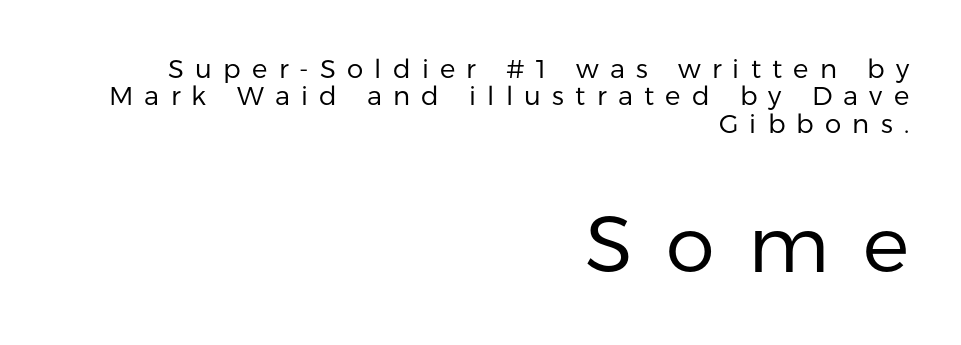
Varying glyph widths throughout — classic text-font behaviour. The space beneath each line is pristine and unruled. Nope, not italic — everything's standing straight. Bold? No — there's no thickening of the strokes. Notice how the passage keeps a crisp vertical edge on the right only.
